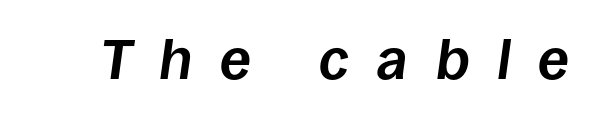
Q: Is the text bold? A: Yes.
Q: Is the text italic (slanted)? A: Yes, it leans right by about 8 degrees.
Q: Is the text underlined? A: No.
Q: Is the spacing between letters normal or unusually wide? A: Unusually wide.
Q: Width (condensed, normal, or wide)? A: Normal.
Q: Stroke contrast? A: Low.
Q: x-height? A: Large.
Q: Monospaced? A: No.
